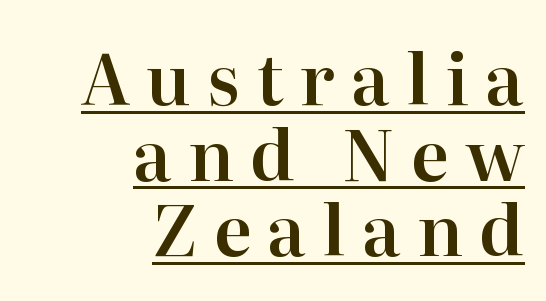
Q: Is the text italic (slanted)? A: No, it is upright.
Q: Is the typeface a serif or a sans-serif typeface? A: Serif.
Q: Is the text underlined? A: Yes.
Q: How is the paragraph aligned? A: Right-aligned.
Q: Is the spacing between letters normal or unusually wide? A: Unusually wide.
Q: Is the spacing between lines tight, normal or loose? A: Tight.
Q: Width (condensed, normal, or wide)? A: Normal.
Q: Stroke contrast? A: High.
Q: x-height? A: Medium.
Q: Monospaced? A: No.
